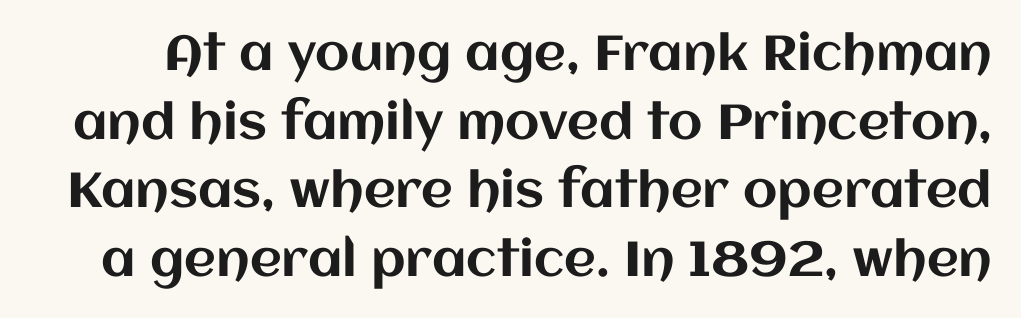
Q: Is the text italic (slanted)? A: No, it is upright.
Q: Is the text underlined? A: No.
Q: Is the spacing between letters normal or unusually wide? A: Normal.
Q: Is the spacing between lines tight, normal or loose? A: Normal.
Q: Width (condensed, normal, or wide)? A: Normal.
Q: Stroke contrast? A: Medium.
Q: x-height? A: Large.
Q: Monospaced? A: No.
